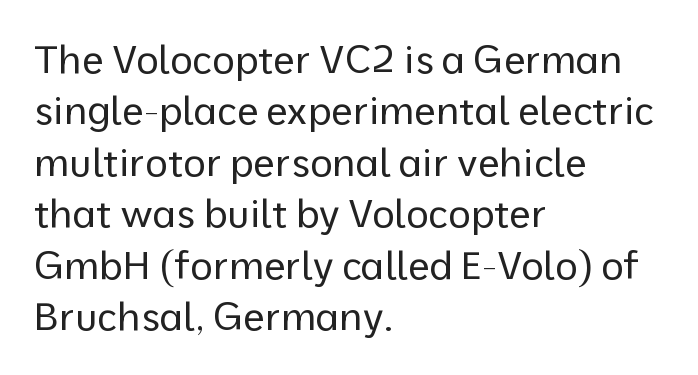
Q: Is the text bold? A: No.
Q: Is the text italic (slanted)? A: No, it is upright.
Q: Is the typeface a serif or a sans-serif typeface? A: Sans-serif.
Q: Is the text underlined? A: No.
Q: How is the paragraph aligned? A: Left-aligned.
Q: Is the spacing between letters normal or unusually wide? A: Normal.
Q: Is the spacing between lines tight, normal or loose? A: Normal.
Q: Width (condensed, normal, or wide)? A: Normal.
Q: Stroke contrast? A: Low.
Q: x-height? A: Medium.
Q: Monospaced? A: No.
